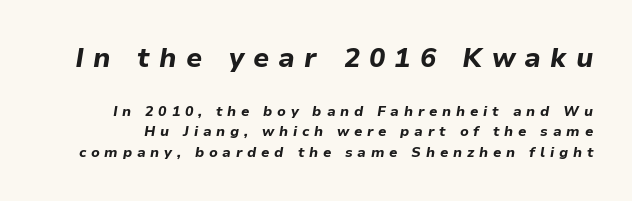
The image shows 27 px bold type, italic (leaning right); set normal line spacing (1.48x), unusually wide letter spacing (+0.34 em), not underlined; the first (top) block is 1.93x larger.
